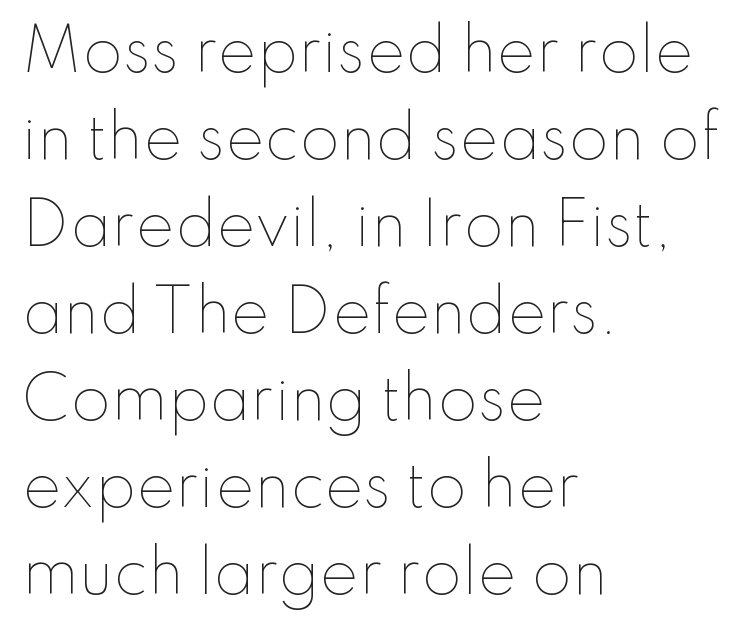
Every character sits straight up, as roman type does. The lines sit at an ordinary, default distance from one another. Rule under the text: the space is simply empty. These lines stack with their left ends in a neat column. Each letter keeps its own natural width here, so spacing adapts to shape. The strokes carry an ordinary text weight at most.
